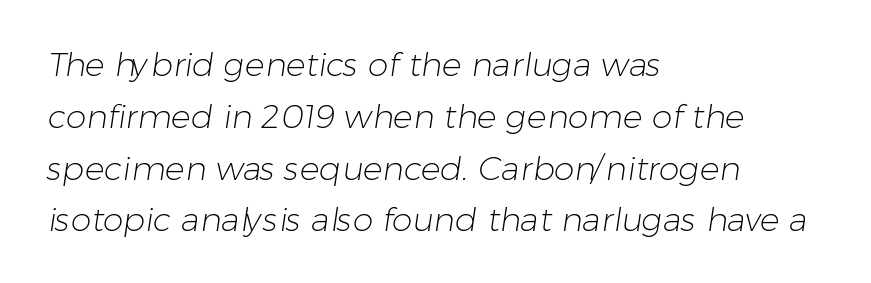
Q: Is the text bold? A: No.
Q: Is the typeface a serif or a sans-serif typeface? A: Sans-serif.
Q: Is the text underlined? A: No.
Q: How is the paragraph aligned? A: Left-aligned.
Q: Is the spacing between letters normal or unusually wide? A: Normal.
Q: Is the spacing between lines tight, normal or loose? A: Normal.
Q: Width (condensed, normal, or wide)? A: Normal.
Q: Stroke contrast? A: Low.
Q: x-height? A: Medium.
Q: Monospaced? A: No.
